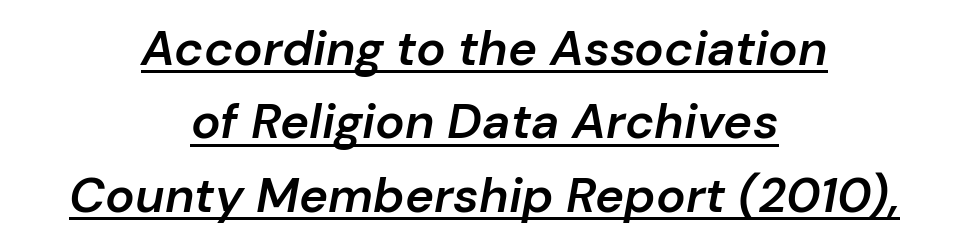
Q: Is the text bold? A: Semi-bold.
Q: Is the text italic (slanted)? A: Yes, it leans right by about 10 degrees.
Q: Is the text underlined? A: Yes.
Q: How is the paragraph aligned? A: Centered.
Q: Is the spacing between letters normal or unusually wide? A: Normal.
Q: Is the spacing between lines tight, normal or loose? A: Normal.
Q: Width (condensed, normal, or wide)? A: Normal.
Q: Stroke contrast? A: Low.
Q: x-height? A: Medium.
Q: Monospaced? A: No.
